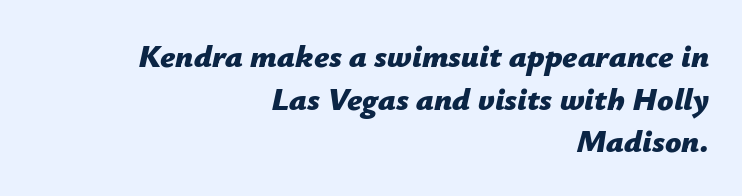
Q: Is the text bold? A: Yes.
Q: Is the text italic (slanted)? A: Yes, it leans right by about 12 degrees.
Q: Is the text underlined? A: No.
Q: How is the paragraph aligned? A: Right-aligned.
Q: Is the spacing between letters normal or unusually wide? A: Normal.
Q: Is the spacing between lines tight, normal or loose? A: Normal.
Q: Width (condensed, normal, or wide)? A: Normal.
Q: Stroke contrast? A: Low.
Q: x-height? A: Medium.
Q: Monospaced? A: No.
